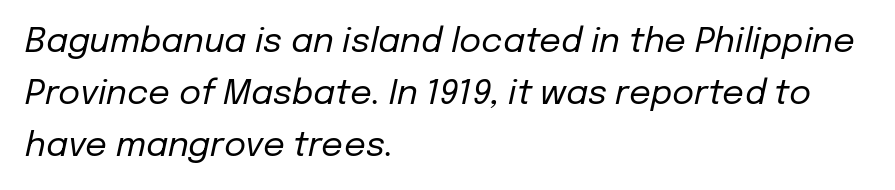
{"italic": "yes", "lean": "right", "slant_degrees": 12, "bold": "no", "weight": "regular", "width": "normal", "stroke_contrast": "low", "x_height": "medium", "monospaced": "no", "underline": "no", "align": "left", "line_spacing": "normal", "line_spacing_ratio": 1.53, "letter_spacing": "normal", "letter_spacing_em": 0.0, "glyph_px": 34}
